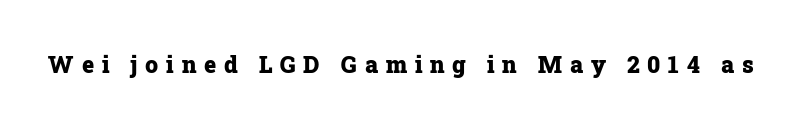
Plenty of ink on the page — the face is bold. The passage shown is not underscored anywhere. Loose tracking; the words dissolve into strings of separated letters. The letters stand upright; this is a roman face.
